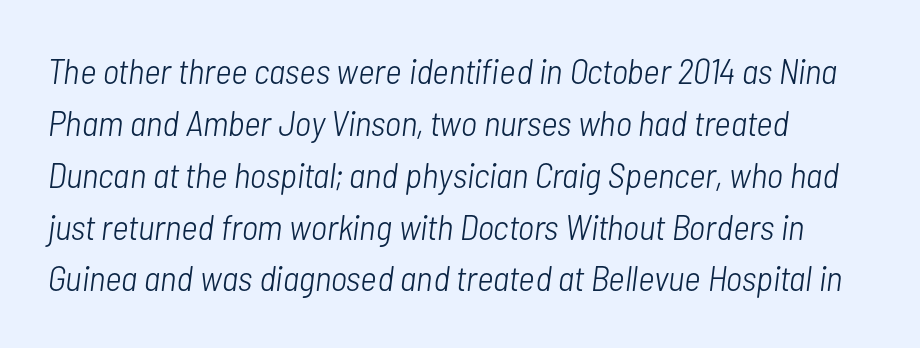
{"italic": "yes", "lean": "right", "slant_degrees": 7, "bold": "no", "weight": "light", "width": "condensed", "stroke_contrast": "low", "x_height": "medium", "monospaced": "no", "underline": "no", "align": "left", "line_spacing": "normal", "line_spacing_ratio": 1.44, "letter_spacing": "normal", "letter_spacing_em": 0.0, "glyph_px": 36}
